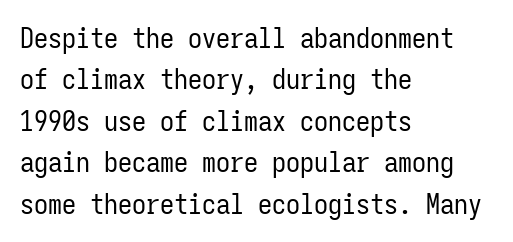
The font's upright variant was chosen for this text. Inter-character spacing is left at the font's built-in metrics. Rows of type keep a routine distance in the vertical direction. You could count columns in this text — the font is strictly monospaced. The rendering anchors every line to the left-hand side. Nothing heavy about these letters — not bold at all.
